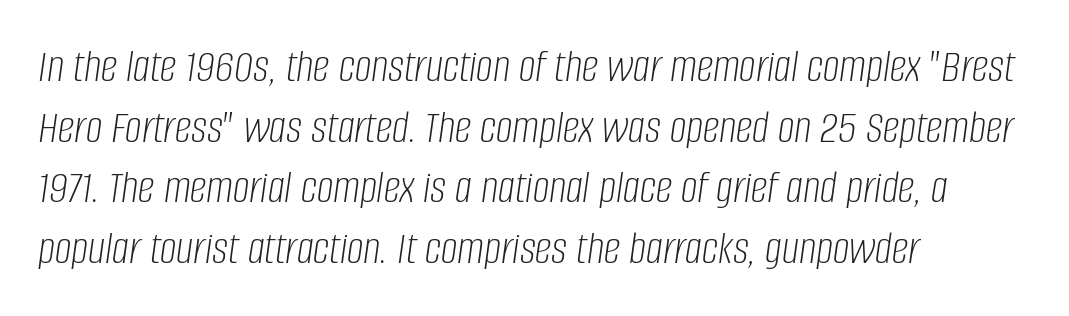
{"italic": "yes", "lean": "right", "slant_degrees": 8, "bold": "no", "weight": "light", "width": "condensed", "stroke_contrast": "low", "x_height": "large", "monospaced": "no", "underline": "no", "align": "left", "line_spacing": "normal", "line_spacing_ratio": 1.29, "letter_spacing": "normal", "letter_spacing_em": 0.0, "glyph_px": 47}
